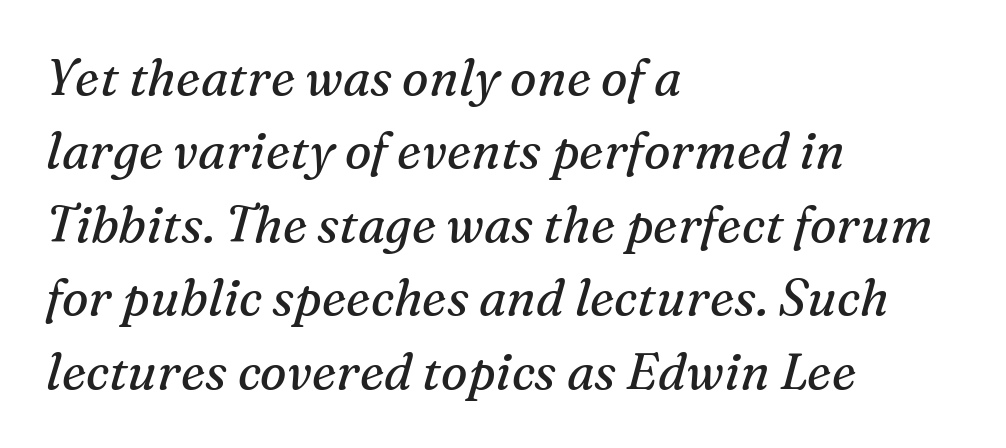
{"serif": "yes", "italic": "yes", "lean": "right", "slant_degrees": 16, "bold": "no", "weight": "regular", "width": "normal", "stroke_contrast": "medium", "x_height": "medium", "monospaced": "no", "underline": "no", "align": "left", "line_spacing": "normal", "line_spacing_ratio": 1.47, "letter_spacing": "normal", "letter_spacing_em": 0.0, "glyph_px": 50}
